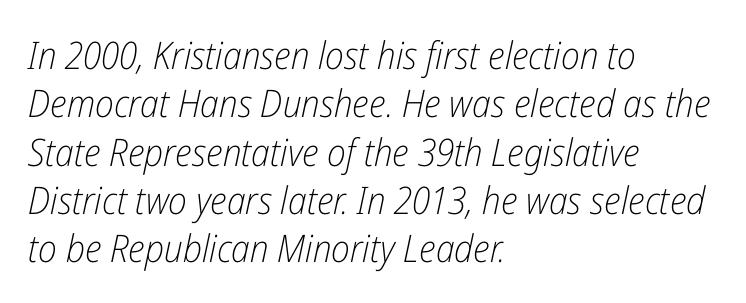
{"italic": "yes", "lean": "right", "slant_degrees": 12, "bold": "no", "weight": "light", "width": "condensed", "stroke_contrast": "low", "x_height": "medium", "monospaced": "no", "underline": "no", "align": "left", "line_spacing": "normal", "line_spacing_ratio": 1.27, "letter_spacing": "normal", "letter_spacing_em": 0.0, "glyph_px": 38}
